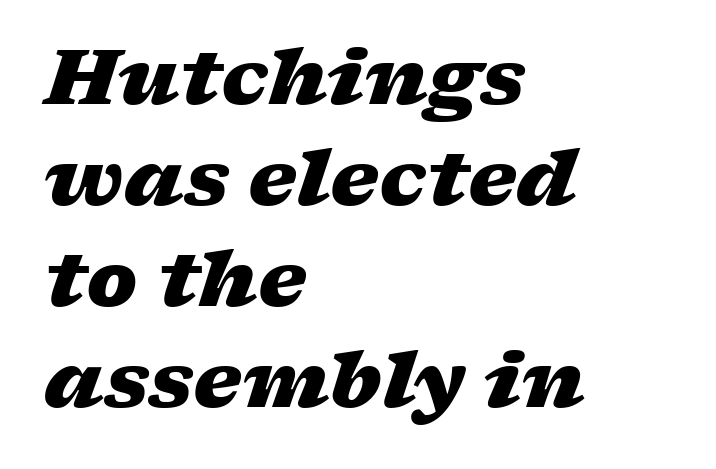
{"italic": "yes", "lean": "right", "slant_degrees": 17, "bold": "yes", "weight": "heavy", "width": "wide", "stroke_contrast": "low", "x_height": "medium", "monospaced": "no", "underline": "no", "align": "left", "line_spacing": "normal", "line_spacing_ratio": 1.31, "letter_spacing": "normal", "letter_spacing_em": 0.0, "glyph_px": 77}
